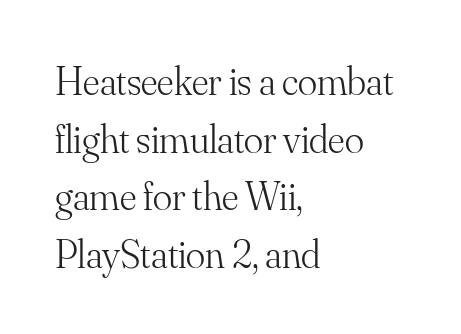
The image shows 40 px light serif type, upright; set left-aligned, normal line spacing (1.44x), normal letter spacing, not underlined; medium stroke contrast and a small x-height.
